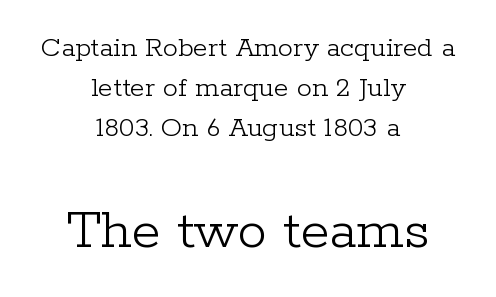
Q: Is the text bold? A: No.
Q: Is the text italic (slanted)? A: No, it is upright.
Q: Is the typeface a serif or a sans-serif typeface? A: Serif.
Q: Is the text underlined? A: No.
Q: How is the paragraph aligned? A: Centered.
Q: Is the spacing between letters normal or unusually wide? A: Normal.
Q: Is the spacing between lines tight, normal or loose? A: Normal.
Q: Which block of text is set in a larger size, the first (top) or the second (bottom)? A: The second (bottom) one.
Q: Width (condensed, normal, or wide)? A: Normal.
Q: Stroke contrast? A: Low.
Q: x-height? A: Medium.
Q: Monospaced? A: No.
